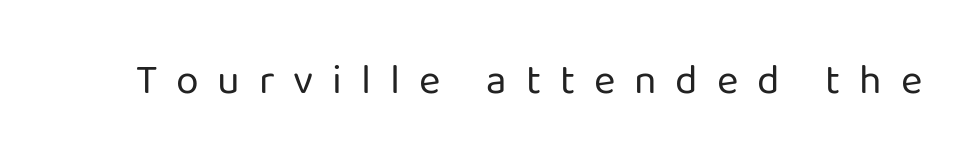
The image shows 41 px regular-weight sans-serif type, upright; set unusually wide letter spacing (+0.46 em), not underlined; low stroke contrast and a medium x-height.
